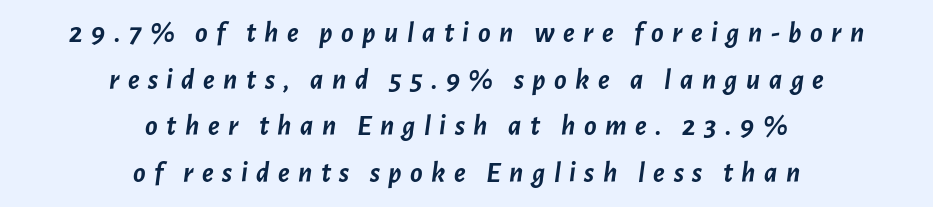
These lines were composed using italics. Rule under the text: the space is simply empty. Varying glyph widths throughout — classic text-font behaviour. Summary of vertical rhythm: regular, with standard interline spacing.
